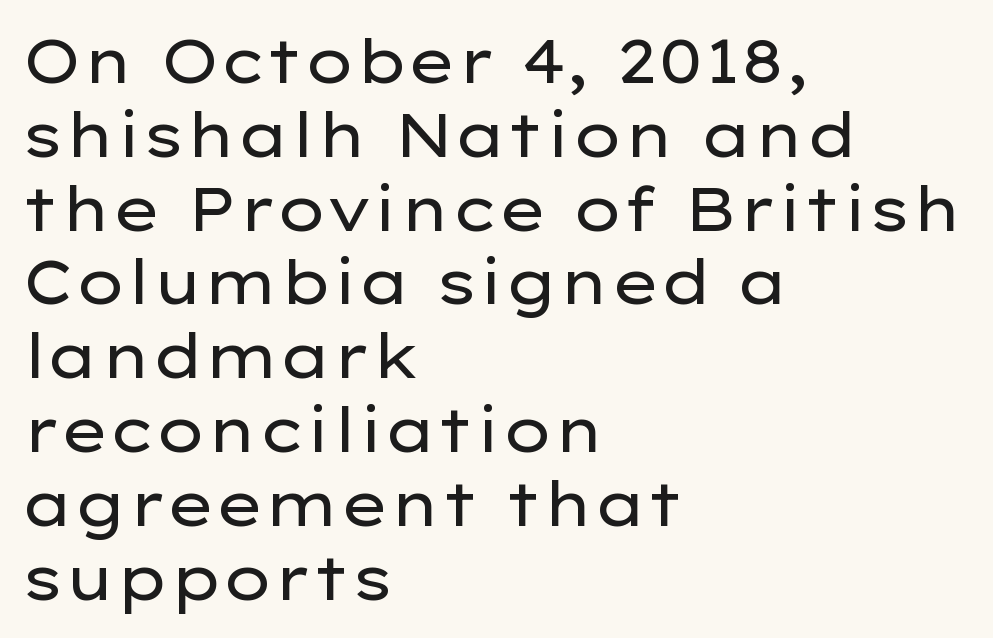
{"serif": "no", "italic": "no", "bold": "no", "weight": "regular", "width": "wide", "stroke_contrast": "low", "x_height": "medium", "monospaced": "no", "underline": "no", "align": "left", "line_spacing_ratio": 1.21, "letter_spacing": "normal", "letter_spacing_em": 0.0, "glyph_px": 61}
